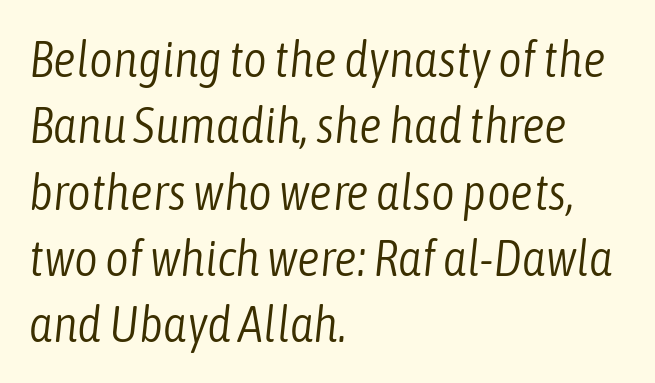
Q: Is the text bold? A: No.
Q: Is the text italic (slanted)? A: Yes, it leans right by about 6 degrees.
Q: Is the text underlined? A: No.
Q: How is the paragraph aligned? A: Left-aligned.
Q: Is the spacing between letters normal or unusually wide? A: Normal.
Q: Is the spacing between lines tight, normal or loose? A: Normal.
Q: Width (condensed, normal, or wide)? A: Condensed.
Q: Stroke contrast? A: Low.
Q: x-height? A: Medium.
Q: Monospaced? A: No.
